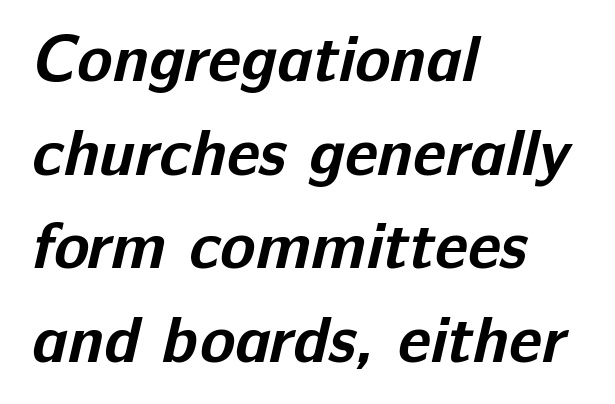
As a designer I'd log this as weight 700, bold. Alignment: flush left. Tracking here is standard; glyphs follow each other at the usual distance. Baseline-to-baseline distance is the conventional proportion of letter height. Is this a fixed-width face? No — the glyphs have proportional, varying widths.
